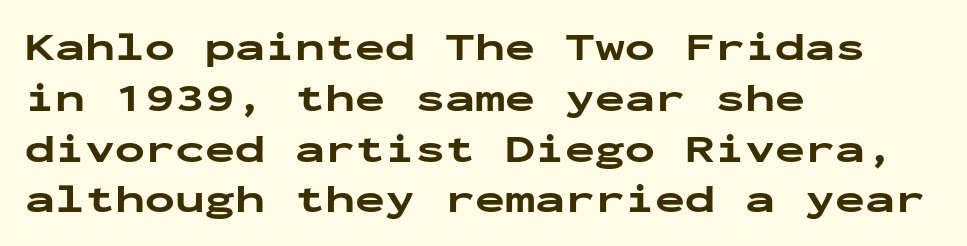
The image shows 40 px bold, wide sans-serif type, upright, monospaced; set left-aligned, normal line spacing (1.27x), normal letter spacing, not underlined; low stroke contrast and a medium x-height.
